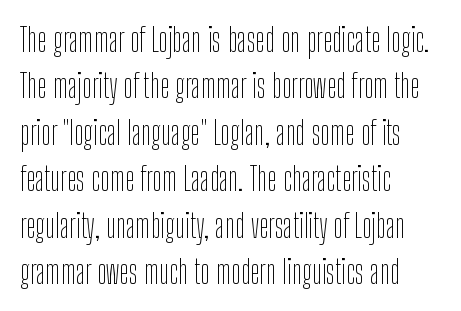
Q: Is the text bold? A: No.
Q: Is the text italic (slanted)? A: No, it is upright.
Q: Is the typeface a serif or a sans-serif typeface? A: Sans-serif.
Q: Is the text underlined? A: No.
Q: How is the paragraph aligned? A: Left-aligned.
Q: Is the spacing between letters normal or unusually wide? A: Normal.
Q: Is the spacing between lines tight, normal or loose? A: Normal.
Q: Width (condensed, normal, or wide)? A: Condensed.
Q: Stroke contrast? A: Low.
Q: x-height? A: Medium.
Q: Monospaced? A: No.
